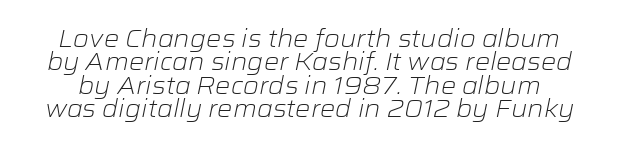
{"italic": "yes", "lean": "right", "slant_degrees": 12, "bold": "no", "underline": "no", "line_spacing": "tight", "line_spacing_ratio": 0.97, "letter_spacing": "normal", "letter_spacing_em": 0.0, "glyph_px": 24}
